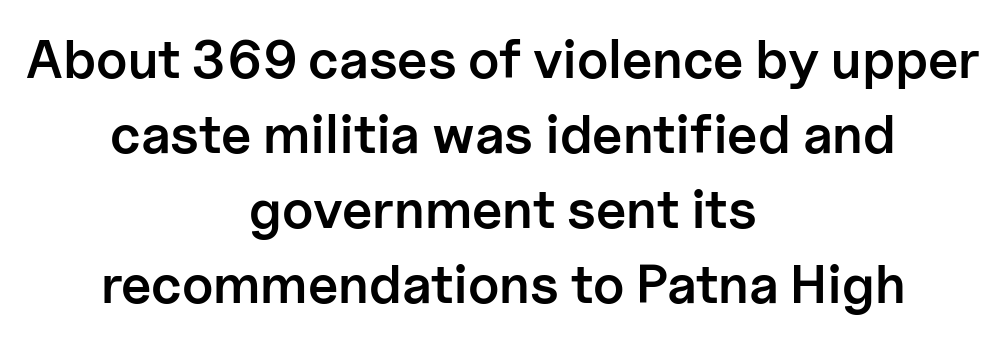
The image shows 54 px semibold sans-serif type, upright; set centered, normal line spacing (1.39x), normal letter spacing, not underlined; low stroke contrast and a medium x-height.
